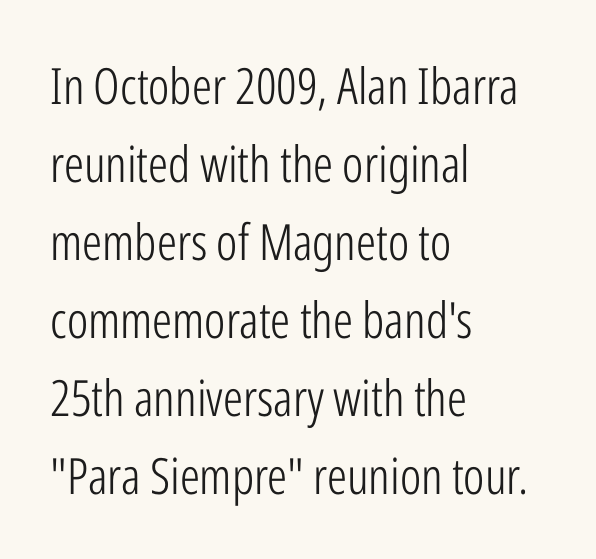
Q: Is the text bold? A: No.
Q: Is the text italic (slanted)? A: No, it is upright.
Q: Is the typeface a serif or a sans-serif typeface? A: Sans-serif.
Q: Is the text underlined? A: No.
Q: How is the paragraph aligned? A: Left-aligned.
Q: Is the spacing between letters normal or unusually wide? A: Normal.
Q: Is the spacing between lines tight, normal or loose? A: Normal.
Q: Width (condensed, normal, or wide)? A: Condensed.
Q: Stroke contrast? A: Low.
Q: x-height? A: Medium.
Q: Monospaced? A: No.
